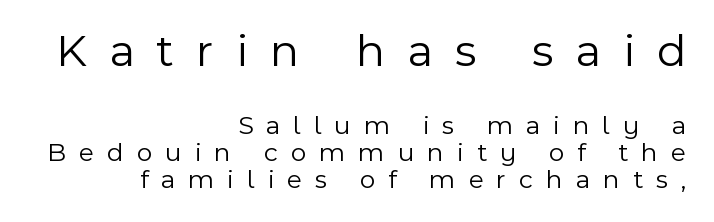
The image shows 47 px light sans-serif type, upright; set right-aligned, tight line spacing (0.99x), unusually wide letter spacing (+0.48 em), not underlined; the first (top) block is 1.74x larger; a medium x-height.
